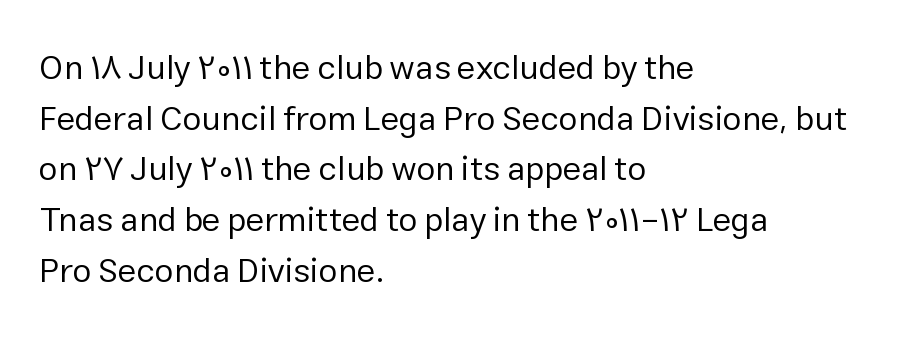
Beneath every word, the page is bare. The lines sit at an ordinary, default distance from one another. Think of a printed novel: that variable character pitch is what you see here. Observe the absence of serifs on each vertical stroke in this sample. Students, note that the glyphs here touch the page at normal intervals.
